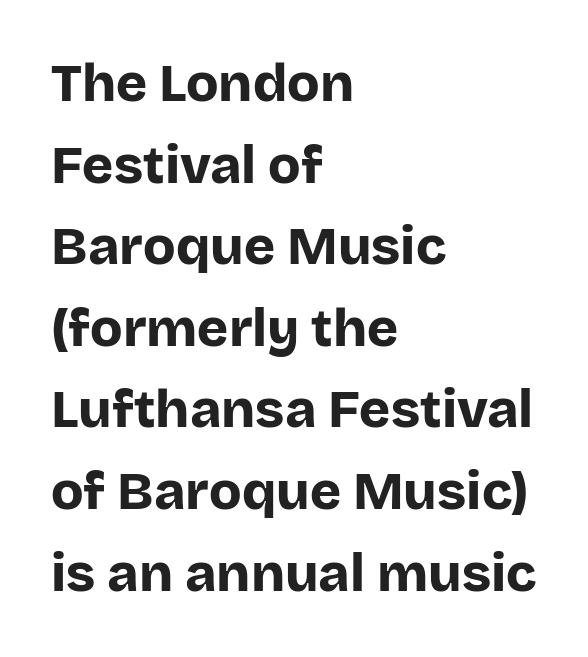
The image shows 53 px bold sans-serif type, upright; set left-aligned, normal line spacing (1.54x), normal letter spacing, not underlined; low stroke contrast and a large x-height.
